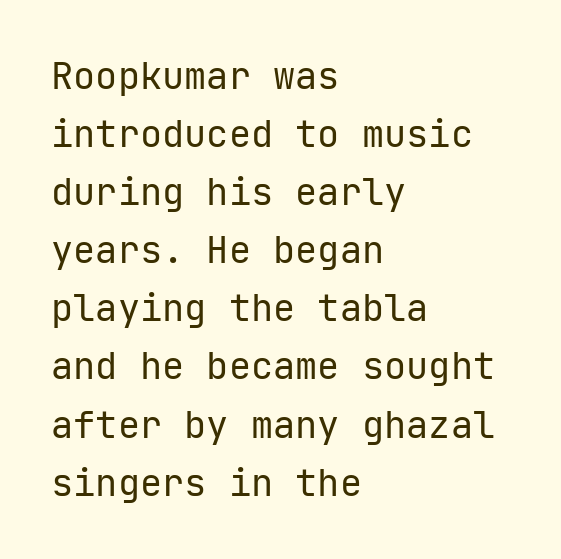
The glyphs are unaccompanied by any horizontal stroke below them. The letters stand straight up with perfectly vertical stems. Think standard paragraph weight, or any step lighter than that. Examine the stroke ends and you'll find no serifs. The paragraph shown leans on its left margin.
